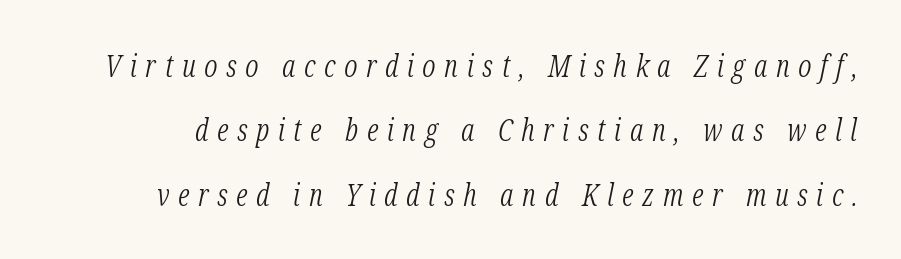
Q: Is the text bold? A: No.
Q: Is the text italic (slanted)? A: Yes, it leans right by about 12 degrees.
Q: Is the typeface a serif or a sans-serif typeface? A: Serif.
Q: Is the text underlined? A: No.
Q: Is the spacing between letters normal or unusually wide? A: Unusually wide.
Q: Is the spacing between lines tight, normal or loose? A: Loose.
Q: Width (condensed, normal, or wide)? A: Condensed.
Q: Stroke contrast? A: Low.
Q: x-height? A: Medium.
Q: Monospaced? A: No.
